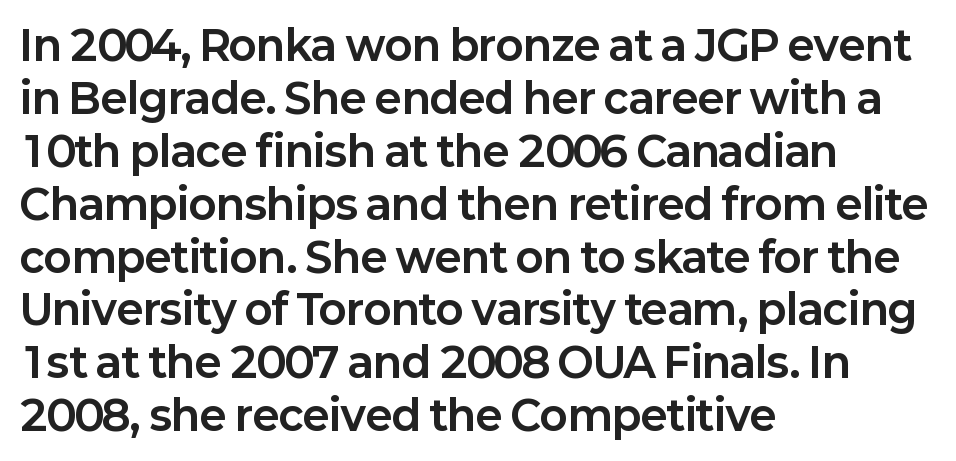
Q: Is the text bold? A: Yes.
Q: Is the text italic (slanted)? A: No, it is upright.
Q: Is the typeface a serif or a sans-serif typeface? A: Sans-serif.
Q: Is the text underlined? A: No.
Q: How is the paragraph aligned? A: Left-aligned.
Q: Is the spacing between letters normal or unusually wide? A: Normal.
Q: Is the spacing between lines tight, normal or loose? A: Normal.
Q: Width (condensed, normal, or wide)? A: Normal.
Q: Stroke contrast? A: Low.
Q: x-height? A: Medium.
Q: Monospaced? A: No.
